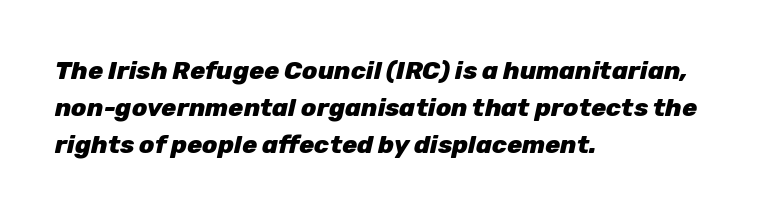
The image shows 25 px bold type, italic (leaning right); set left-aligned, normal line spacing (1.49x), normal letter spacing, not underlined.
